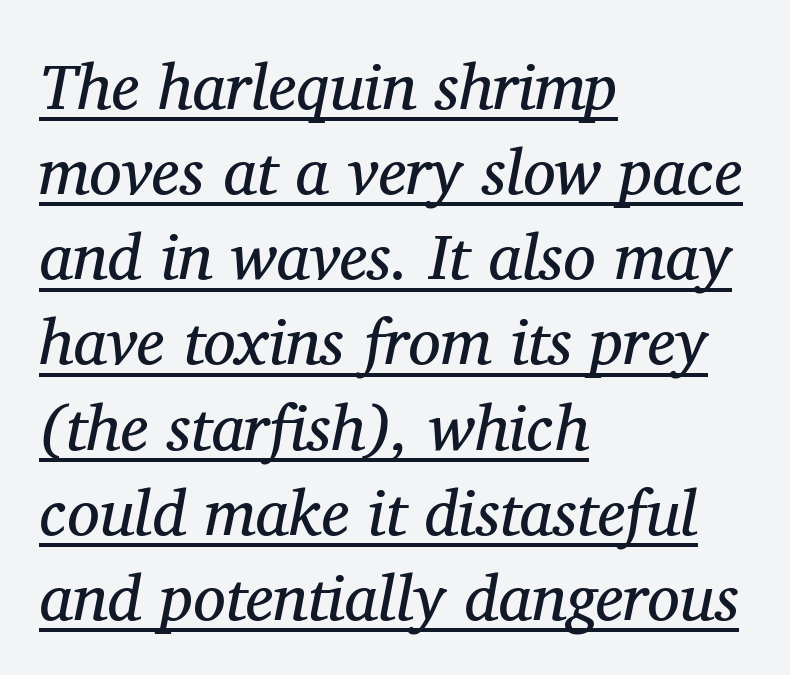
{"serif": "yes", "italic": "yes", "lean": "right", "slant_degrees": 11, "bold": "no", "weight": "regular", "width": "normal", "stroke_contrast": "medium", "x_height": "medium", "monospaced": "no", "underline": "yes", "align": "left", "line_spacing": "normal", "line_spacing_ratio": 1.31, "letter_spacing": "normal", "letter_spacing_em": 0.0, "glyph_px": 65}
